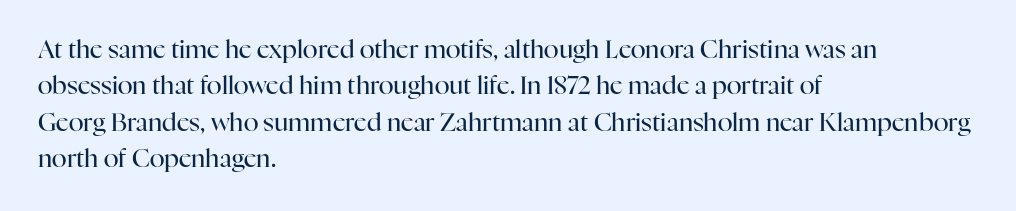
Q: Is the text bold? A: No.
Q: Is the text italic (slanted)? A: No, it is upright.
Q: Is the text underlined? A: No.
Q: How is the paragraph aligned? A: Left-aligned.
Q: Is the spacing between letters normal or unusually wide? A: Normal.
Q: Is the spacing between lines tight, normal or loose? A: Normal.
